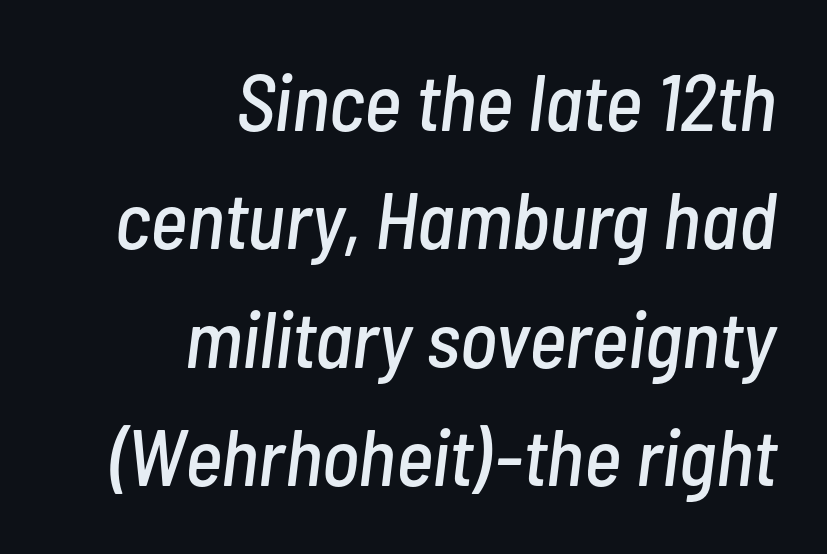
The image shows 80 px condensed type, italic (leaning right); set right-aligned, normal line spacing (1.48x), normal letter spacing, not underlined; low stroke contrast and a medium x-height.
